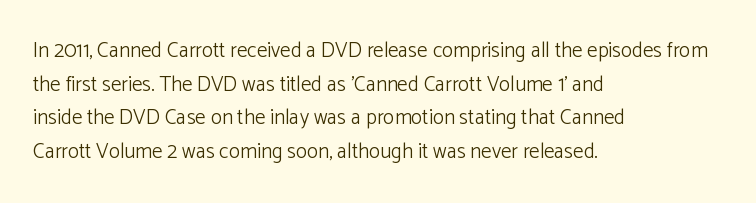
The image shows 21 px text type, upright; set left-aligned, normal line spacing (1.6x), normal letter spacing, not underlined.
